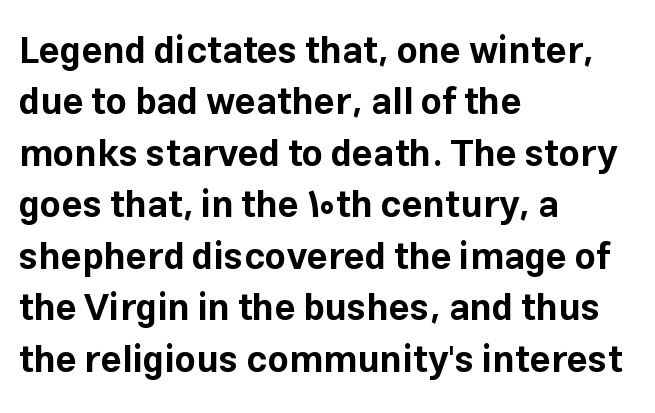
{"serif": "no", "italic": "no", "bold": "yes", "weight": "bold", "width": "normal", "stroke_contrast": "low", "x_height": "medium", "monospaced": "no", "underline": "no", "align": "left", "line_spacing": "normal", "line_spacing_ratio": 1.39, "letter_spacing": "normal", "letter_spacing_em": 0.0, "glyph_px": 37}
